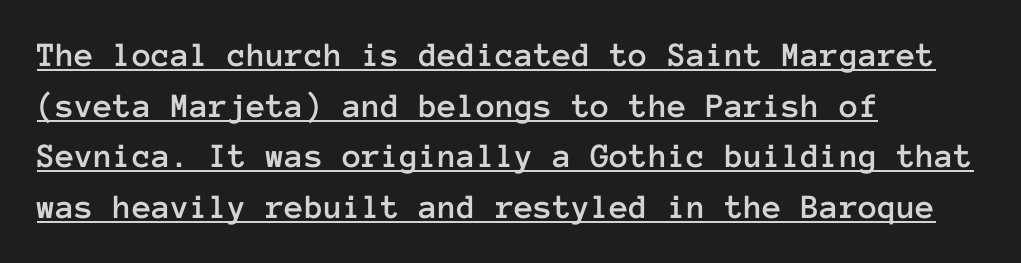
A typographer would call this underscored text. Posture: upright roman. What stands out about the letter spacing? Nothing — it is the standard amount. The paragraph shown leans on its left margin. One glance says typical: line gaps are just what's usual.
